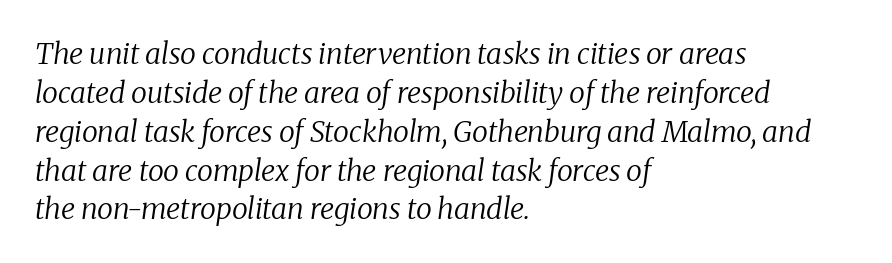
Q: Is the text bold? A: No.
Q: Is the text italic (slanted)? A: Yes, it leans right by about 8 degrees.
Q: Is the typeface a serif or a sans-serif typeface? A: Serif.
Q: Is the text underlined? A: No.
Q: How is the paragraph aligned? A: Left-aligned.
Q: Is the spacing between letters normal or unusually wide? A: Normal.
Q: Is the spacing between lines tight, normal or loose? A: Normal.
Q: Width (condensed, normal, or wide)? A: Normal.
Q: Stroke contrast? A: Low.
Q: x-height? A: Medium.
Q: Monospaced? A: No.
